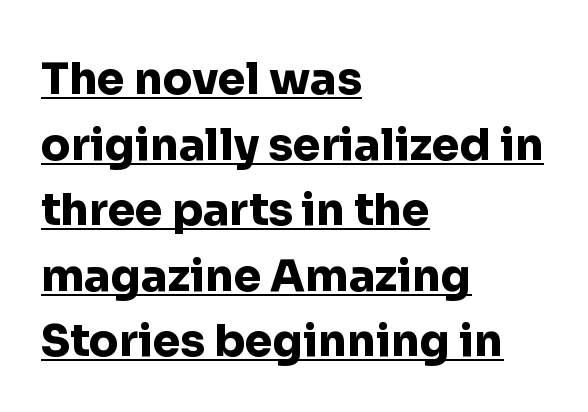
{"serif": "no", "italic": "no", "bold": "yes", "weight": "heavy", "width": "normal", "stroke_contrast": "low", "x_height": "medium", "monospaced": "no", "underline": "yes", "align": "left", "line_spacing": "normal", "line_spacing_ratio": 1.49, "letter_spacing": "normal", "letter_spacing_em": 0.0, "glyph_px": 44}
